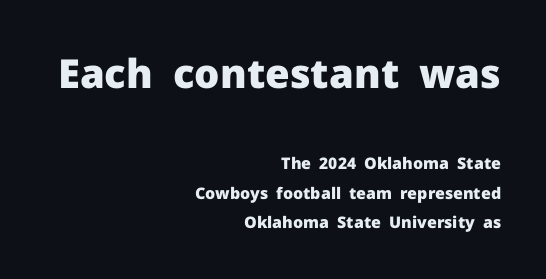
The image shows 40 px heavy sans-serif type, upright; set right-aligned, line spacing 1.85x, normal letter spacing, not underlined; the first (top) block is 2.5x larger; low stroke contrast and a medium x-height.
